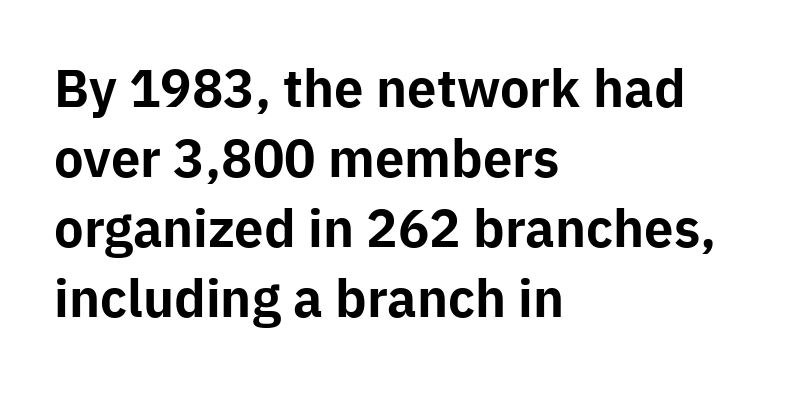
{"serif": "no", "italic": "no", "bold": "yes", "weight": "bold", "width": "normal", "stroke_contrast": "low", "x_height": "medium", "monospaced": "no", "underline": "no", "align": "left", "line_spacing": "normal", "line_spacing_ratio": 1.4, "letter_spacing": "normal", "letter_spacing_em": 0.0, "glyph_px": 50}
